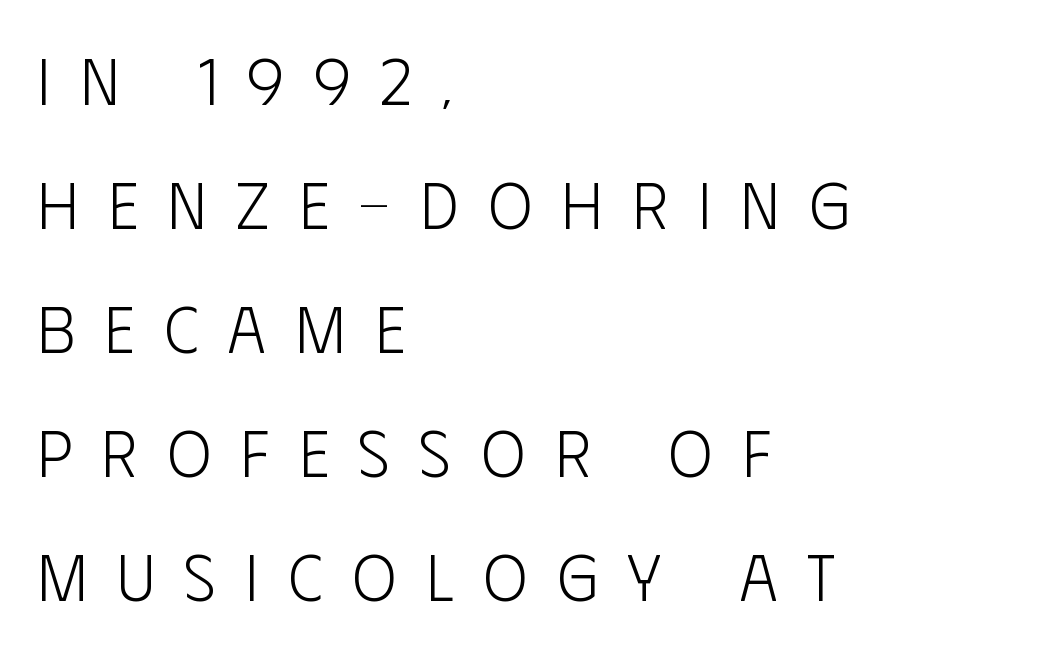
Unmarked baselines from the first word to the last. Alignment: flush left. A typesetter would call this proportional, since set widths differ per character. The characters display no serif detailing; their extremities are plain. Vertical strokes here are truly vertical. The letters look calm and open, with moderate or lighter stems.
